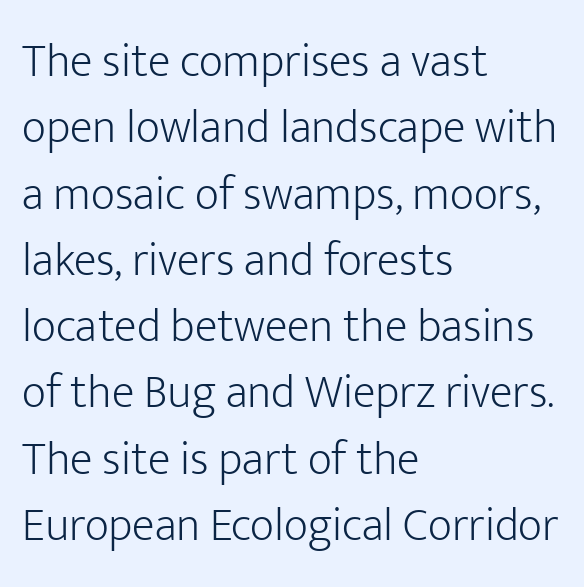
The image shows 47 px light sans-serif type, upright; set left-aligned, normal line spacing (1.41x), normal letter spacing, not underlined; low stroke contrast and a medium x-height.
